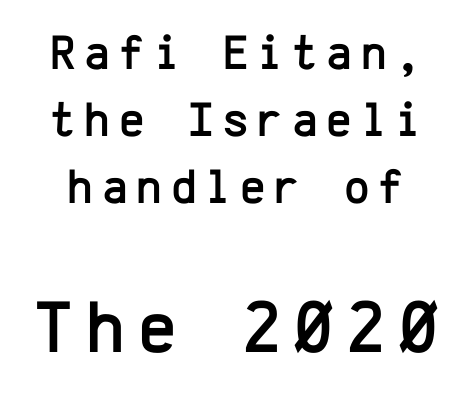
The image shows 74 px sans-serif type, upright, monospaced; set normal line spacing (1.37x), not underlined; the second (bottom) block is 1.51x larger; low stroke contrast and a medium x-height.
